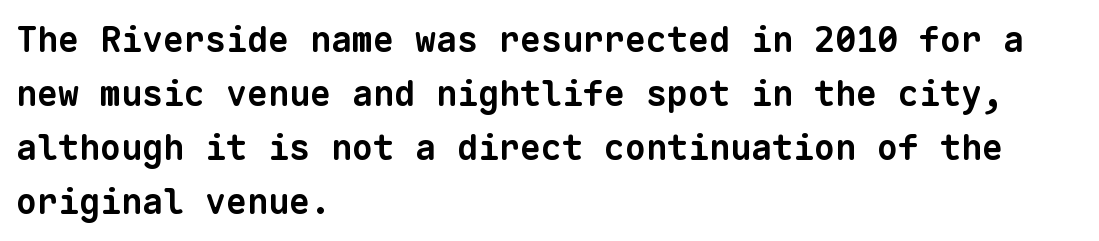
Q: Is the text bold? A: Yes.
Q: Is the typeface a serif or a sans-serif typeface? A: Sans-serif.
Q: Is the text underlined? A: No.
Q: How is the paragraph aligned? A: Left-aligned.
Q: Is the spacing between letters normal or unusually wide? A: Normal.
Q: Is the spacing between lines tight, normal or loose? A: Normal.
Q: Width (condensed, normal, or wide)? A: Normal.
Q: Stroke contrast? A: Low.
Q: x-height? A: Medium.
Q: Monospaced? A: Yes.
